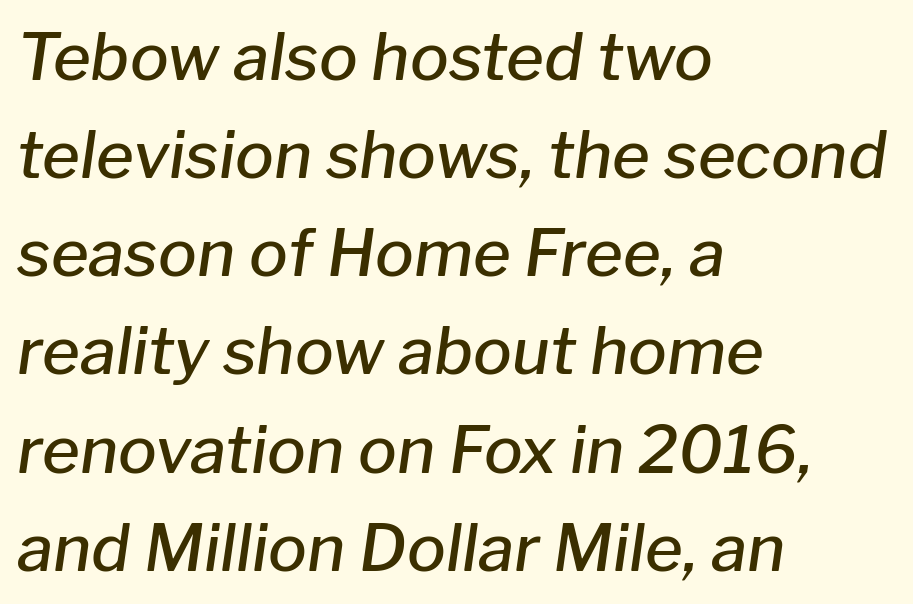
The image shows 65 px semibold type, italic (leaning right); set left-aligned, normal line spacing (1.51x), normal letter spacing, not underlined; low stroke contrast and a medium x-height.
